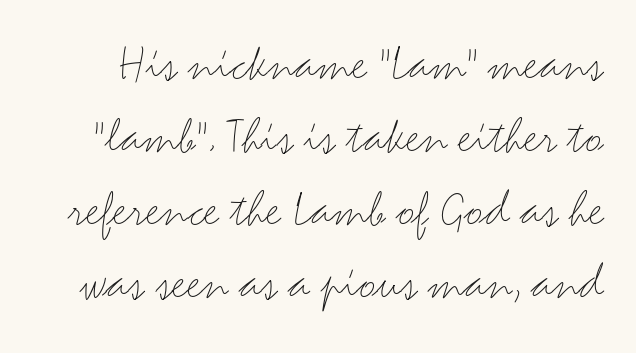
The image shows 53 px light, wide sans-serif type; set normal line spacing (1.38x), normal letter spacing, not underlined; medium stroke contrast and a small x-height.
